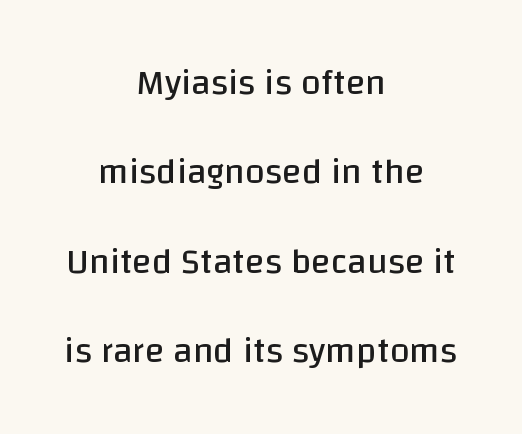
The image shows 36 px regular-weight sans-serif type, upright; set centered, loose line spacing (2.48x), normal letter spacing, not underlined; low stroke contrast and a large x-height.
